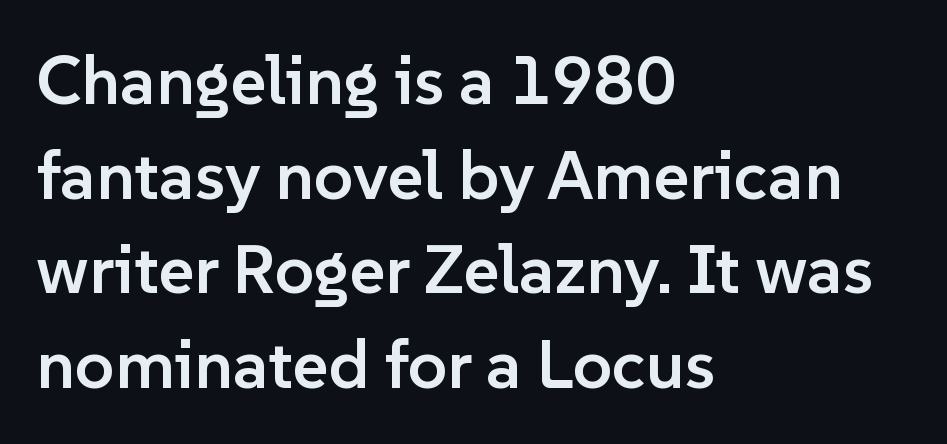
{"serif": "no", "italic": "no", "bold": "semi", "weight": "semibold", "width": "normal", "stroke_contrast": "low", "x_height": "medium", "monospaced": "no", "underline": "no", "align": "left", "line_spacing": "normal", "line_spacing_ratio": 1.37, "letter_spacing": "normal", "letter_spacing_em": 0.0, "glyph_px": 69}
